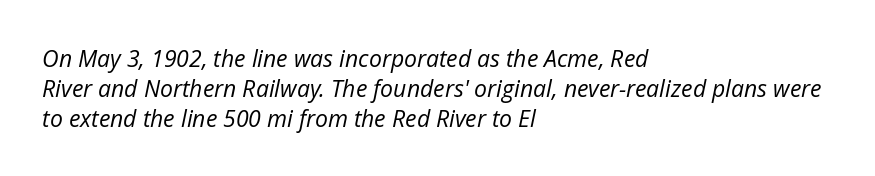
{"italic": "yes", "lean": "right", "slant_degrees": 12, "bold": "no", "underline": "no", "align": "left", "line_spacing": "normal", "line_spacing_ratio": 1.3, "letter_spacing": "normal", "letter_spacing_em": 0.0, "glyph_px": 23}
